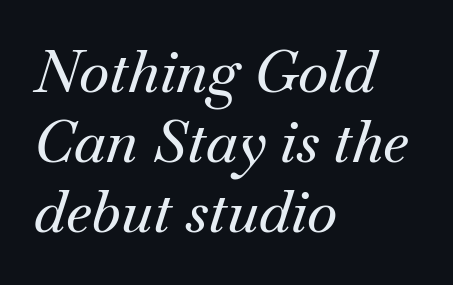
Q: Is the text italic (slanted)? A: Yes, it leans right by about 18 degrees.
Q: Is the typeface a serif or a sans-serif typeface? A: Serif.
Q: Is the text underlined? A: No.
Q: How is the paragraph aligned? A: Left-aligned.
Q: Is the spacing between letters normal or unusually wide? A: Normal.
Q: Width (condensed, normal, or wide)? A: Normal.
Q: Stroke contrast? A: Medium.
Q: x-height? A: Small.
Q: Monospaced? A: No.
